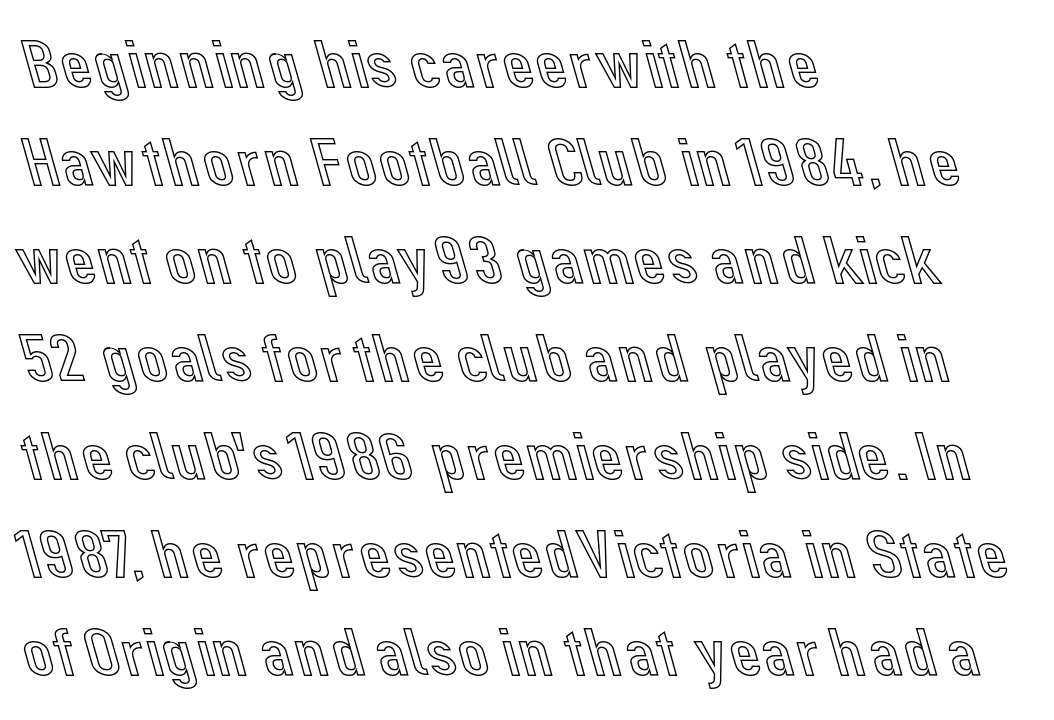
The image shows 69 px text type; set left-aligned, normal line spacing (1.42x), normal letter spacing, not underlined; a medium x-height.
